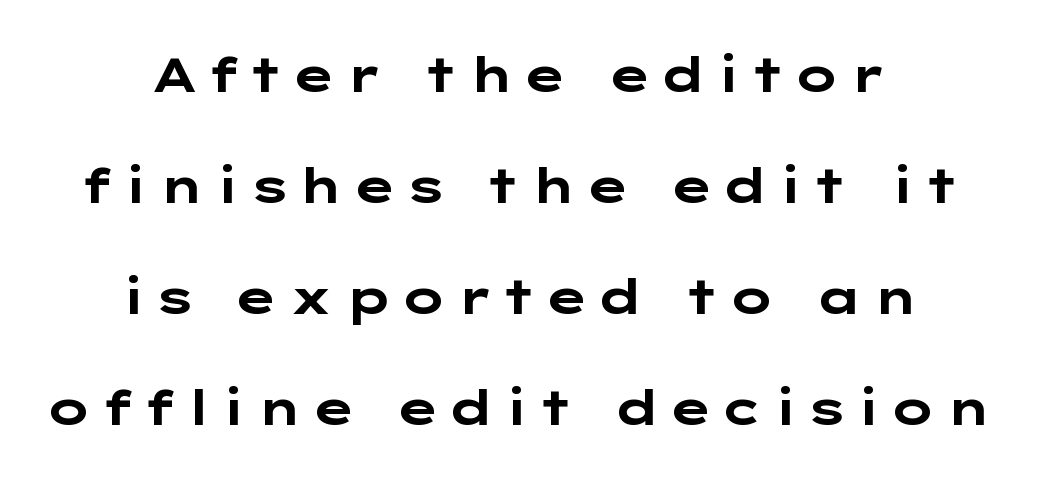
Q: Is the text bold? A: Yes.
Q: Is the text italic (slanted)? A: No, it is upright.
Q: Is the typeface a serif or a sans-serif typeface? A: Sans-serif.
Q: Is the text underlined? A: No.
Q: How is the paragraph aligned? A: Centered.
Q: Is the spacing between lines tight, normal or loose? A: Loose.
Q: Width (condensed, normal, or wide)? A: Wide.
Q: Stroke contrast? A: Low.
Q: x-height? A: Medium.
